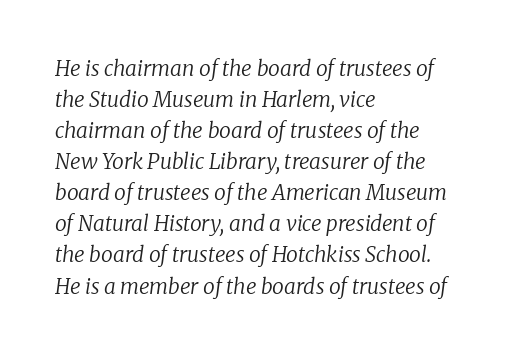
{"italic": "yes", "lean": "right", "slant_degrees": 8, "bold": "no", "underline": "no", "align": "left", "line_spacing": "normal", "line_spacing_ratio": 1.48, "letter_spacing": "normal", "letter_spacing_em": 0.0, "glyph_px": 21}
